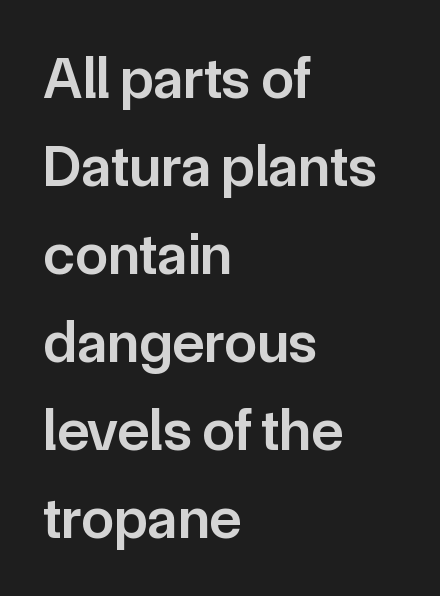
Anything drawn beneath the words? Only blank space. Style check: upright. Horizontal alignment here is leftward, the default for most running prose. Rows of type keep a routine distance in the vertical direction.
